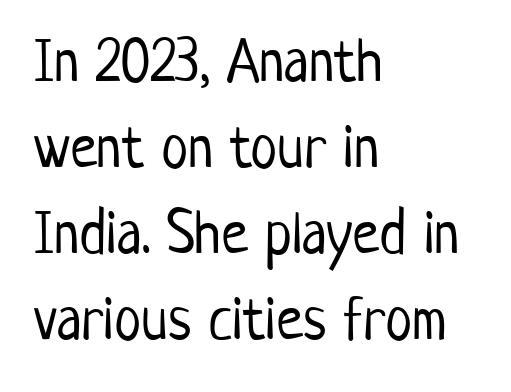
Character widths vary here, with narrow letters taking less room than wide ones. I'd call this a sans setting — the letters go barefoot. The font's upright variant was chosen for this text. Caption: multi-line text, flush left, ragged right. Lines of text with bare space underneath. Words appear dense and cohesive because spacing is normal.
